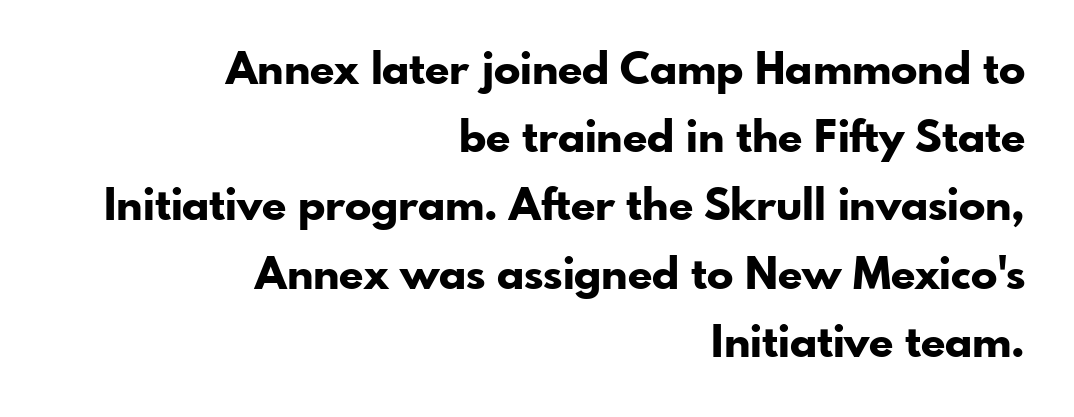
Q: Is the text bold? A: Yes.
Q: Is the text italic (slanted)? A: No, it is upright.
Q: Is the typeface a serif or a sans-serif typeface? A: Sans-serif.
Q: Is the text underlined? A: No.
Q: How is the paragraph aligned? A: Right-aligned.
Q: Is the spacing between letters normal or unusually wide? A: Normal.
Q: Is the spacing between lines tight, normal or loose? A: Normal.
Q: Width (condensed, normal, or wide)? A: Normal.
Q: Stroke contrast? A: Low.
Q: x-height? A: Small.
Q: Monospaced? A: No.
